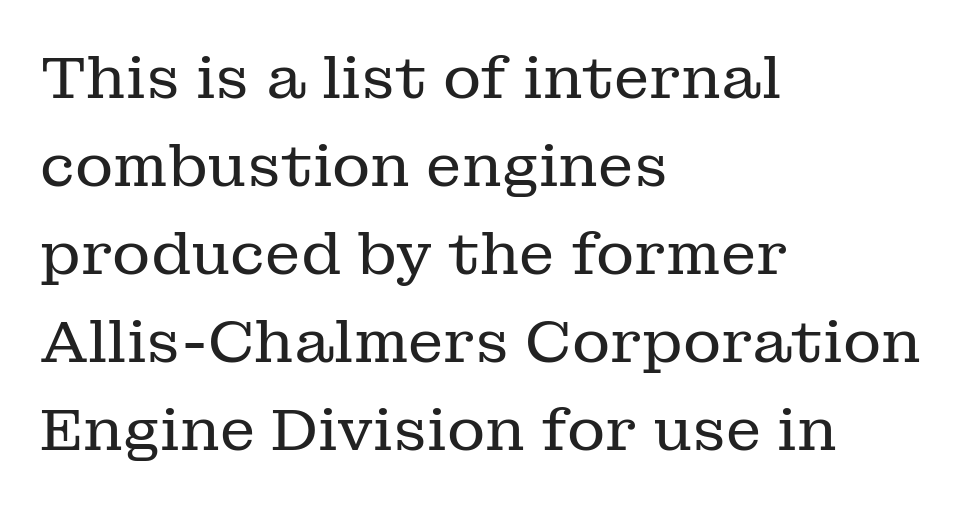
Q: Is the text bold? A: No.
Q: Is the text italic (slanted)? A: No, it is upright.
Q: Is the typeface a serif or a sans-serif typeface? A: Serif.
Q: Is the text underlined? A: No.
Q: How is the paragraph aligned? A: Left-aligned.
Q: Is the spacing between letters normal or unusually wide? A: Normal.
Q: Is the spacing between lines tight, normal or loose? A: Normal.
Q: Width (condensed, normal, or wide)? A: Normal.
Q: Stroke contrast? A: Low.
Q: x-height? A: Medium.
Q: Monospaced? A: No.
